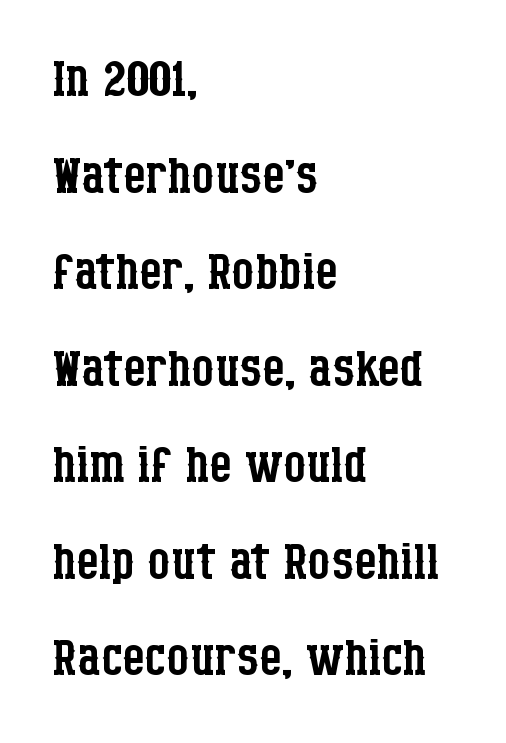
The setting favours the left margin, as ordinary paragraphs usually do. Notice how the stems are strictly vertical — no italics here. Descender tails drop into unmarked territory. Look at the bottom of the vertical strokes: they flare into serifs here.
